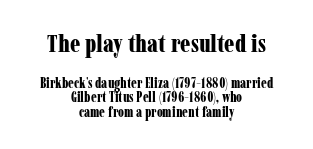
{"italic": "no", "bold": "yes", "underline": "no", "align": "center", "line_spacing": "tight", "line_spacing_ratio": 1.03, "letter_spacing": "normal", "letter_spacing_em": 0.0, "larger_block": "first", "size_ratio": 1.79, "glyph_px": 25}
